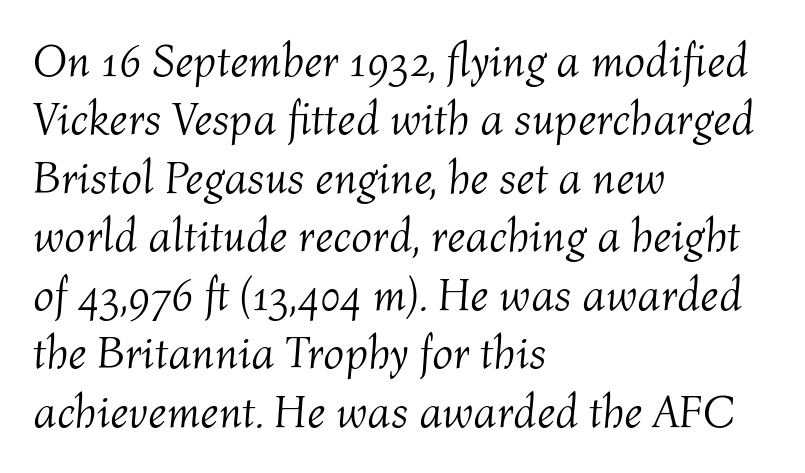
Q: Is the text bold? A: No.
Q: Is the text italic (slanted)? A: Yes, it leans right by about 4 degrees.
Q: Is the text underlined? A: No.
Q: How is the paragraph aligned? A: Left-aligned.
Q: Is the spacing between letters normal or unusually wide? A: Normal.
Q: Is the spacing between lines tight, normal or loose? A: Normal.
Q: Width (condensed, normal, or wide)? A: Normal.
Q: Stroke contrast? A: Medium.
Q: x-height? A: Medium.
Q: Monospaced? A: No.
